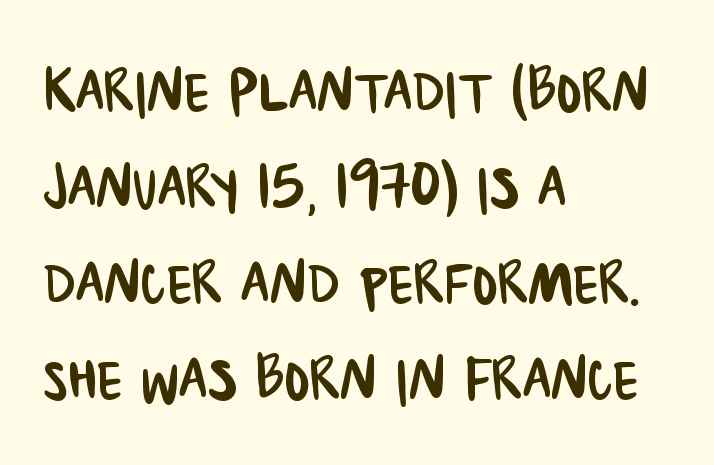
Q: Is the typeface a serif or a sans-serif typeface? A: Sans-serif.
Q: Is the text underlined? A: No.
Q: How is the paragraph aligned? A: Left-aligned.
Q: Is the spacing between letters normal or unusually wide? A: Normal.
Q: Is the spacing between lines tight, normal or loose? A: Normal.
Q: Width (condensed, normal, or wide)? A: Condensed.
Q: Stroke contrast? A: Low.
Q: x-height? A: Large.
Q: Monospaced? A: No.
